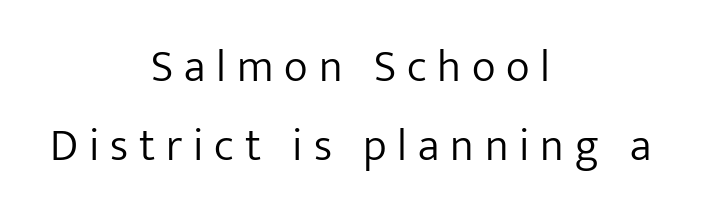
The image shows 45 px light sans-serif type, upright; set centered, line spacing 1.75x, unusually wide letter spacing (+0.24 em), not underlined; low stroke contrast and a medium x-height.
